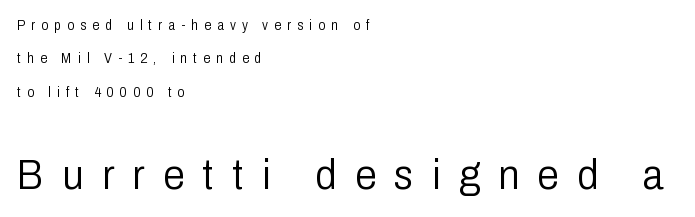
Q: Is the text bold? A: No.
Q: Is the text italic (slanted)? A: No, it is upright.
Q: Is the typeface a serif or a sans-serif typeface? A: Sans-serif.
Q: Is the text underlined? A: No.
Q: How is the paragraph aligned? A: Left-aligned.
Q: Is the spacing between letters normal or unusually wide? A: Unusually wide.
Q: Is the spacing between lines tight, normal or loose? A: Loose.
Q: Which block of text is set in a larger size, the first (top) or the second (bottom)? A: The second (bottom) one.
Q: Width (condensed, normal, or wide)? A: Condensed.
Q: Stroke contrast? A: Low.
Q: x-height? A: Medium.
Q: Monospaced? A: No.
